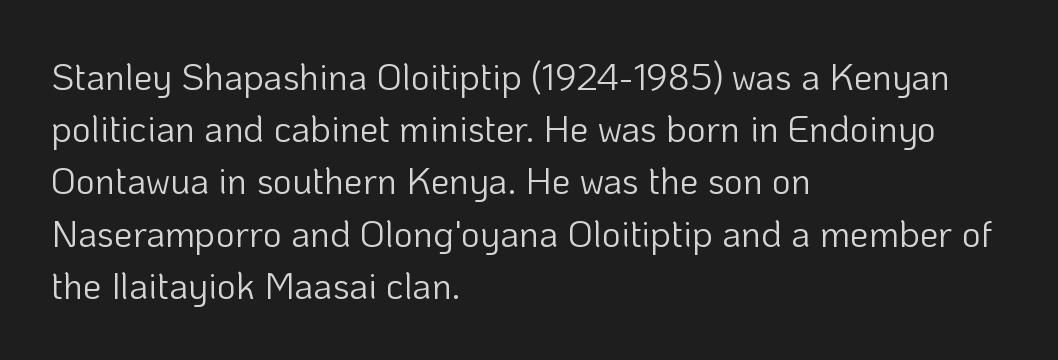
{"serif": "no", "italic": "no", "bold": "no", "weight": "light", "width": "normal", "stroke_contrast": "low", "x_height": "medium", "monospaced": "no", "underline": "no", "align": "left", "line_spacing": "normal", "line_spacing_ratio": 1.41, "letter_spacing": "normal", "letter_spacing_em": 0.0, "glyph_px": 37}
